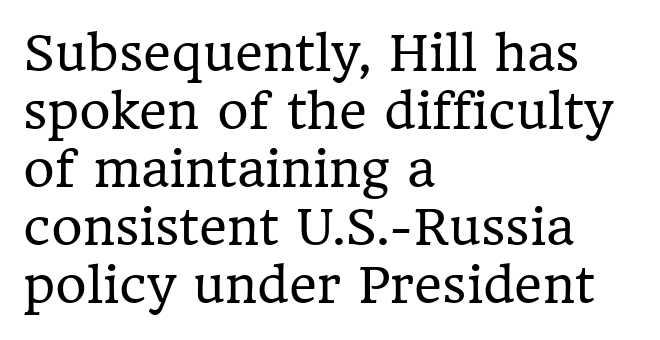
The image shows 48 px regular-weight serif type, upright; set left-aligned, line spacing 1.21x, normal letter spacing, not underlined; low stroke contrast and a medium x-height.
